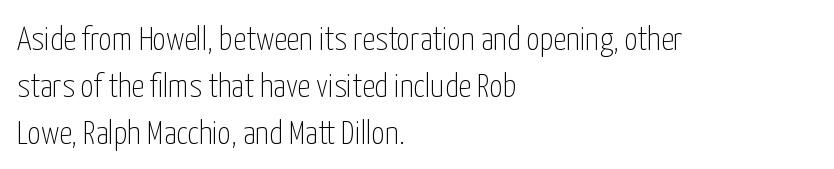
Q: Is the text bold? A: No.
Q: Is the text italic (slanted)? A: No, it is upright.
Q: Is the typeface a serif or a sans-serif typeface? A: Sans-serif.
Q: Is the text underlined? A: No.
Q: How is the paragraph aligned? A: Left-aligned.
Q: Is the spacing between letters normal or unusually wide? A: Normal.
Q: Is the spacing between lines tight, normal or loose? A: Normal.
Q: Width (condensed, normal, or wide)? A: Condensed.
Q: Stroke contrast? A: Low.
Q: x-height? A: Medium.
Q: Monospaced? A: No.
